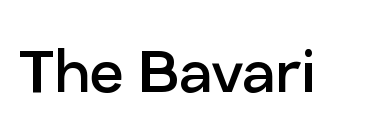
{"serif": "no", "italic": "no", "bold": "no", "weight": "regular", "width": "normal", "stroke_contrast": "low", "x_height": "medium", "monospaced": "no", "underline": "no", "letter_spacing": "normal", "letter_spacing_em": 0.0, "glyph_px": 74}
